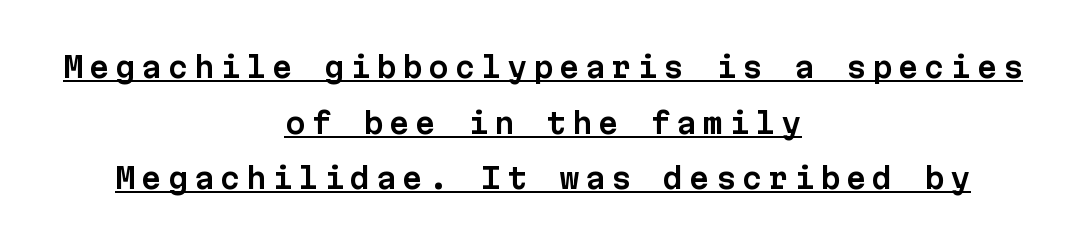
Leftover space on each line is divided equally before and after the words. Type style note: lacks serifs. Tracking here is generous; glyphs stand well apart from one another. This is roman type, the default non-slanted kind. Spacing verdict: monospaced, one width for all characters.
